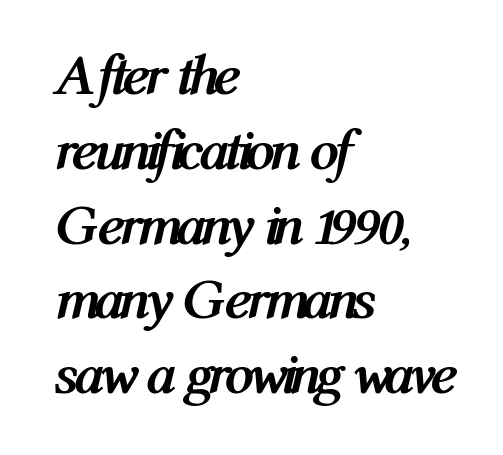
The image shows 58 px semibold, condensed type, italic (leaning right); set left-aligned, normal line spacing (1.29x), normal letter spacing, not underlined; medium stroke contrast and a medium x-height.
